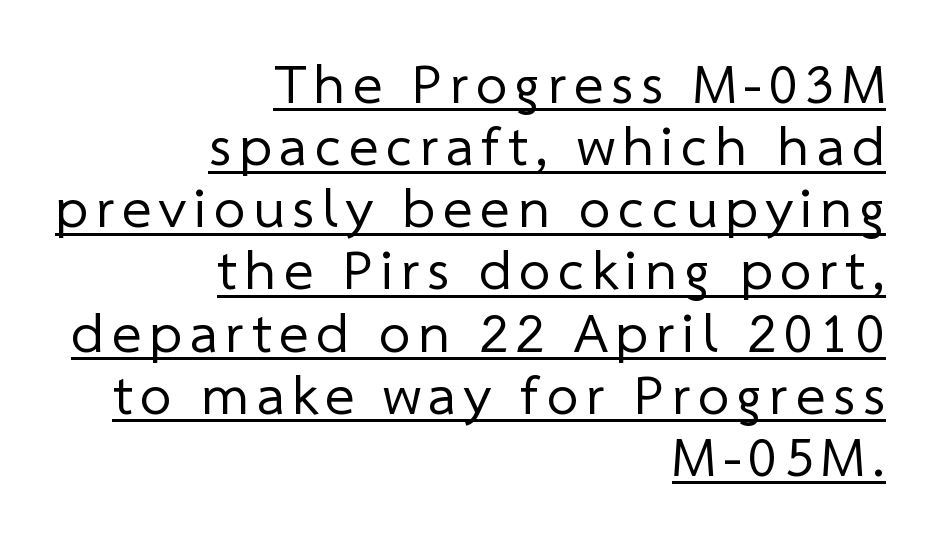
Q: Is the text bold? A: No.
Q: Is the typeface a serif or a sans-serif typeface? A: Sans-serif.
Q: Is the text underlined? A: Yes.
Q: How is the paragraph aligned? A: Right-aligned.
Q: Is the spacing between lines tight, normal or loose? A: Tight.
Q: Width (condensed, normal, or wide)? A: Normal.
Q: Stroke contrast? A: Low.
Q: x-height? A: Medium.
Q: Monospaced? A: No.
